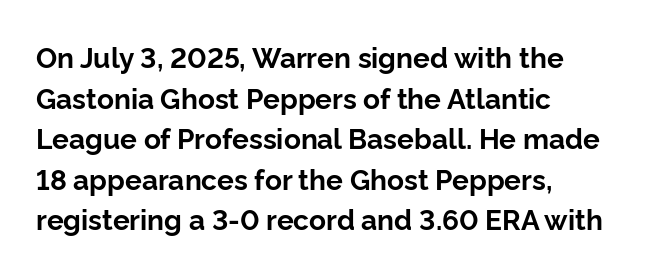
Q: Is the text bold? A: Yes.
Q: Is the text italic (slanted)? A: No, it is upright.
Q: Is the typeface a serif or a sans-serif typeface? A: Sans-serif.
Q: Is the text underlined? A: No.
Q: How is the paragraph aligned? A: Left-aligned.
Q: Is the spacing between letters normal or unusually wide? A: Normal.
Q: Is the spacing between lines tight, normal or loose? A: Normal.
Q: Width (condensed, normal, or wide)? A: Normal.
Q: Stroke contrast? A: Low.
Q: x-height? A: Medium.
Q: Monospaced? A: No.
